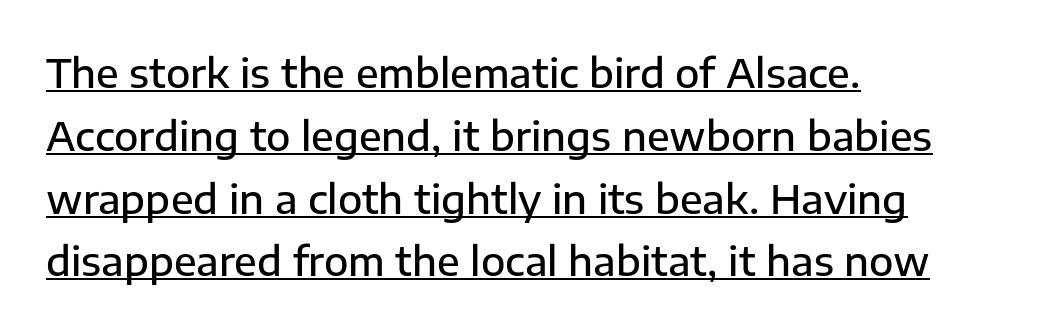
Q: Is the text bold? A: Semi-bold.
Q: Is the text italic (slanted)? A: No, it is upright.
Q: Is the typeface a serif or a sans-serif typeface? A: Sans-serif.
Q: Is the text underlined? A: Yes.
Q: How is the paragraph aligned? A: Left-aligned.
Q: Is the spacing between letters normal or unusually wide? A: Normal.
Q: Is the spacing between lines tight, normal or loose? A: Normal.
Q: Width (condensed, normal, or wide)? A: Normal.
Q: Stroke contrast? A: Low.
Q: x-height? A: Medium.
Q: Monospaced? A: No.
